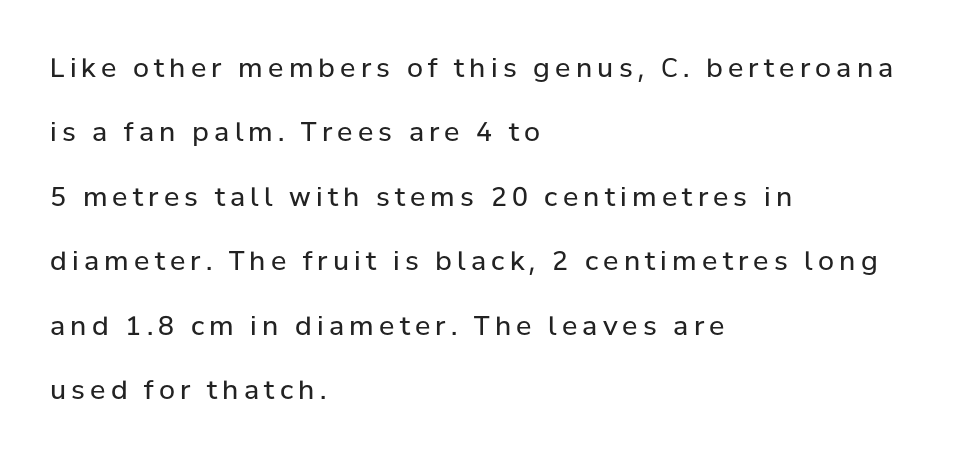
The image shows 26 px text type, upright; set left-aligned, loose line spacing (2.48x), unusually wide letter spacing (+0.2 em), not underlined.
